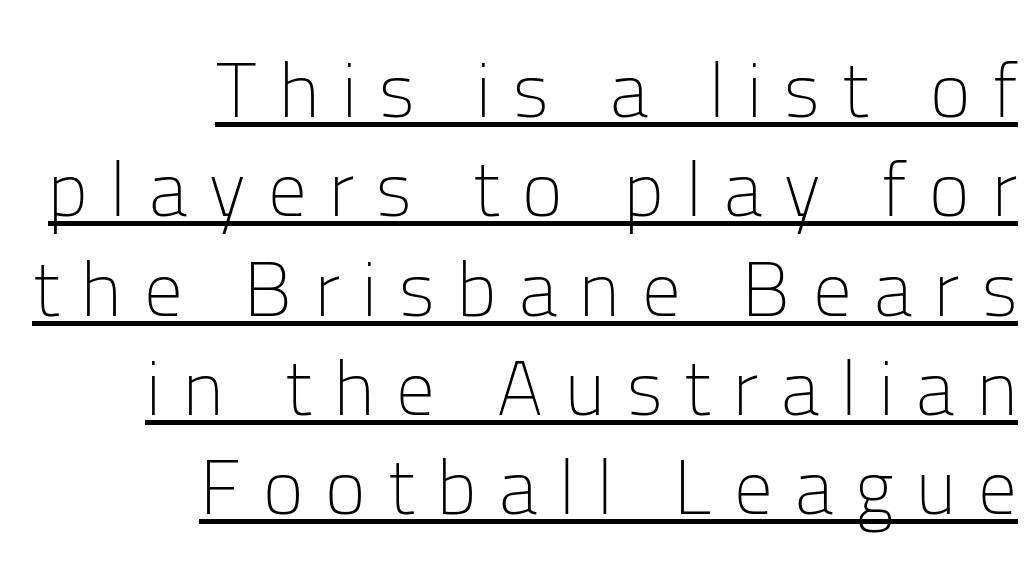
The image shows 77 px light sans-serif type, upright; set right-aligned, normal line spacing (1.29x), unusually wide letter spacing (+0.29 em), underlined; low stroke contrast and a medium x-height.
